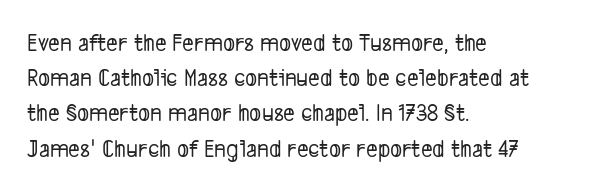
Q: Is the text underlined? A: No.
Q: How is the paragraph aligned? A: Left-aligned.
Q: Is the spacing between letters normal or unusually wide? A: Normal.
Q: Is the spacing between lines tight, normal or loose? A: Normal.
